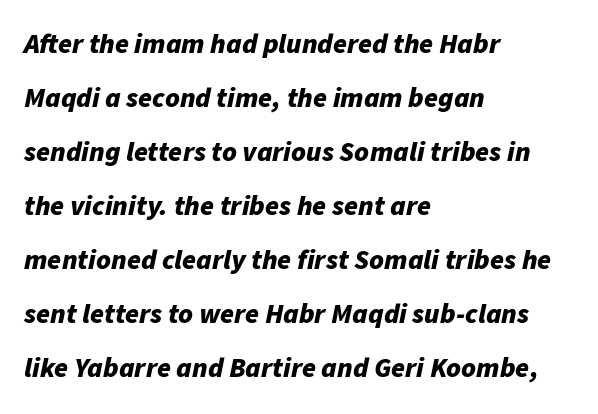
Does the lettering tilt? It does — this is italic. The designer dialed line spacing up above the default. Inter-character spacing is left at the font's built-in metrics. The setting favours the left margin, as ordinary paragraphs usually do. The glyphs have the mass of a bold cut.
